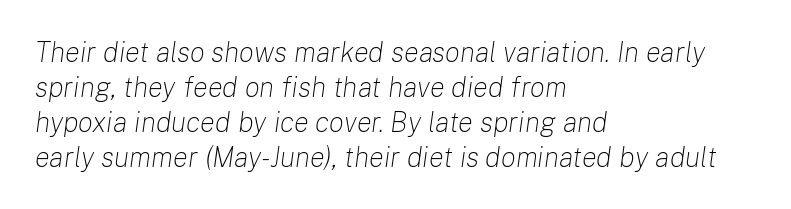
{"italic": "yes", "lean": "right", "slant_degrees": 8, "bold": "no", "weight": "light", "width": "normal", "stroke_contrast": "low", "x_height": "medium", "monospaced": "no", "underline": "no", "align": "left", "line_spacing": "normal", "line_spacing_ratio": 1.25, "letter_spacing": "normal", "letter_spacing_em": 0.0, "glyph_px": 28}
